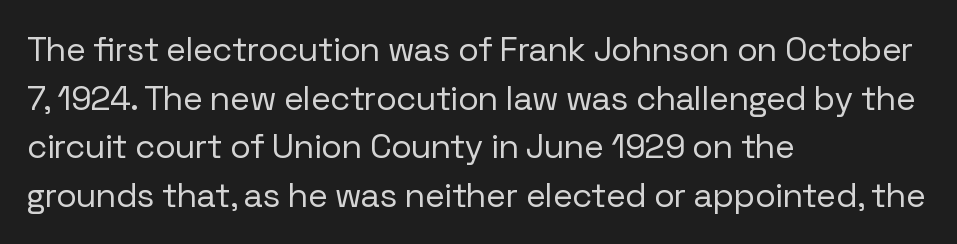
Stem width sits at or under what a default text font uses. The passage shown is not underscored anywhere. This sample has the flowing, uneven cadence of proportional lettering. The passage shown is typeset with a sans-serif family. Reading down the column, the eye jumps a familiar distance to each next line.
